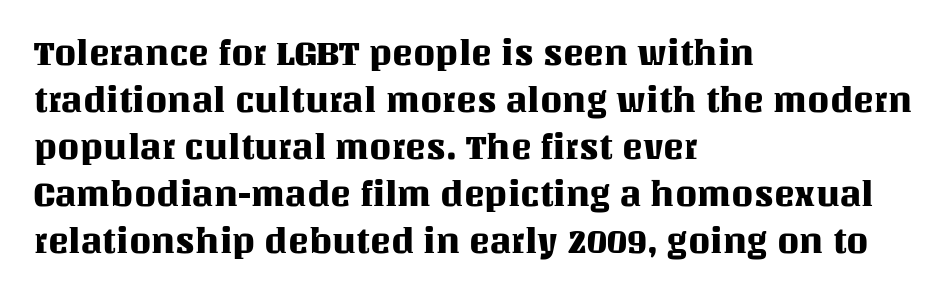
Looks like regular typesetting: each glyph gets only the width it needs. The space beneath each line is pristine and unruled. No italicization has been applied; the sample stays upright. One-word summary of the alignment: left.
